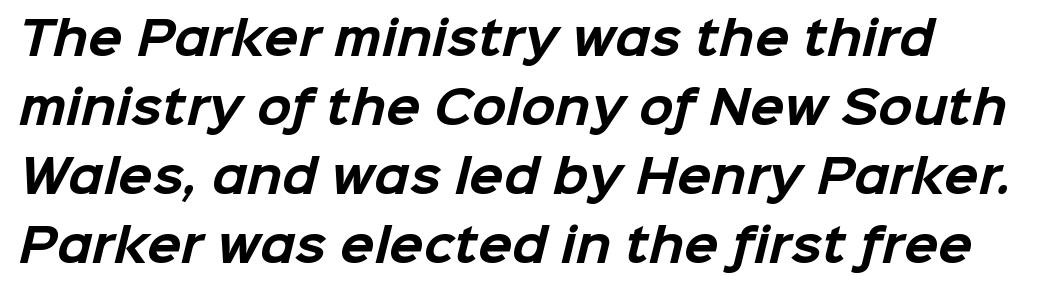
{"serif": "no", "bold": "yes", "weight": "bold", "width": "normal", "stroke_contrast": "low", "x_height": "medium", "monospaced": "no", "underline": "no", "line_spacing": "normal", "line_spacing_ratio": 1.53, "letter_spacing": "normal", "letter_spacing_em": 0.0, "glyph_px": 45}
